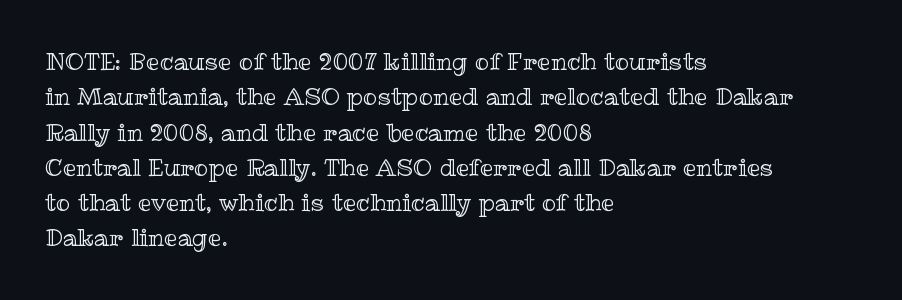
Q: Is the text italic (slanted)? A: No, it is upright.
Q: Is the text underlined? A: No.
Q: How is the paragraph aligned? A: Left-aligned.
Q: Is the spacing between letters normal or unusually wide? A: Normal.
Q: Is the spacing between lines tight, normal or loose? A: Normal.
